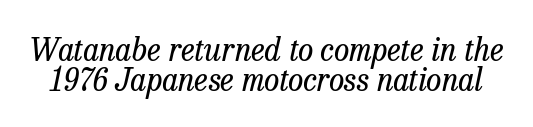
Q: Is the text bold? A: No.
Q: Is the text italic (slanted)? A: Yes, it leans right by about 13 degrees.
Q: Is the typeface a serif or a sans-serif typeface? A: Serif.
Q: Is the text underlined? A: No.
Q: Is the spacing between letters normal or unusually wide? A: Normal.
Q: Is the spacing between lines tight, normal or loose? A: Tight.
Q: Width (condensed, normal, or wide)? A: Normal.
Q: Stroke contrast? A: Low.
Q: x-height? A: Medium.
Q: Monospaced? A: No.
